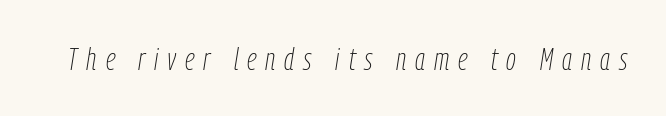
{"italic": "yes", "lean": "right", "slant_degrees": 9, "bold": "no", "weight": "thin", "width": "condensed", "stroke_contrast": "low", "x_height": "medium", "monospaced": "no", "underline": "no", "letter_spacing": "wide", "letter_spacing_em": 0.29, "glyph_px": 31}
